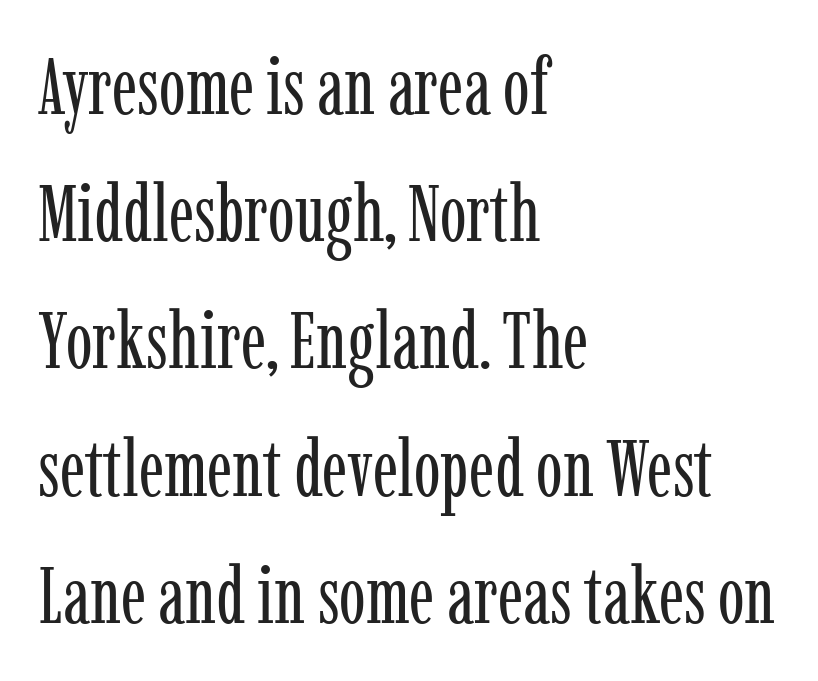
Honestly, the row spacing looks completely unremarkable. Plain, unruled lines of type. Notice how the passage keeps a crisp vertical edge on the left only. This rendering leaves character spacing at its baseline value. A typesetter would mark this as roman, not italic. Stroke mass is kept to a normal reading level or below.
